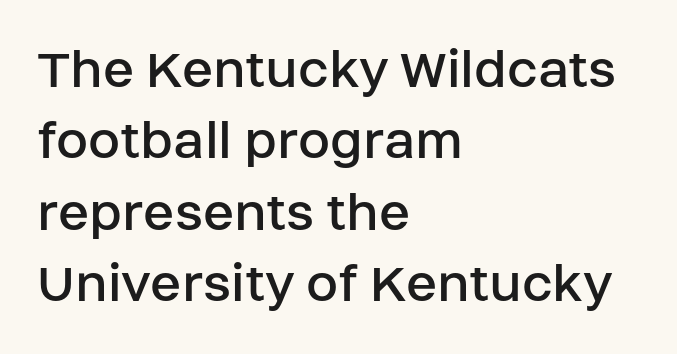
{"serif": "no", "italic": "no", "bold": "no", "weight": "regular", "width": "normal", "stroke_contrast": "low", "x_height": "large", "monospaced": "no", "underline": "no", "align": "left", "line_spacing_ratio": 1.23, "letter_spacing": "normal", "letter_spacing_em": 0.0, "glyph_px": 58}
